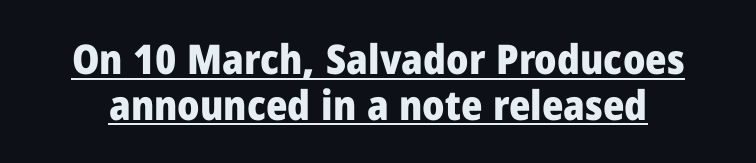
Default kerning and tracking; the words read as compact shapes. Is this a fixed-width face? No — the glyphs have proportional, varying widths. Observe the absence of serifs on each vertical stroke in this sample. A roman cut, with each character standing at attention.
